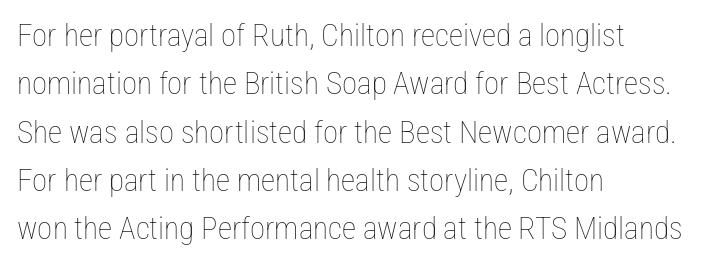
{"italic": "no", "bold": "no", "weight": "thin", "width": "condensed", "stroke_contrast": "low", "x_height": "medium", "monospaced": "no", "underline": "no", "align": "left", "line_spacing": "normal", "line_spacing_ratio": 1.56, "letter_spacing": "normal", "letter_spacing_em": 0.0, "glyph_px": 31}
